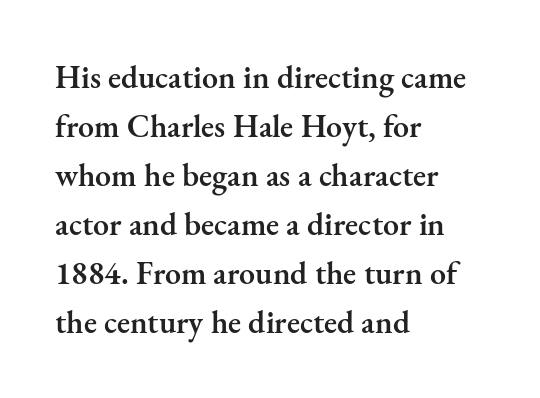
Bold? Not quite — semibold, heavier than regular but stopping short. Descender tails drop into unmarked territory. The letters advance in unequal steps, a hallmark of proportional type. Typographically, this falls in the serif category. If you drew a line through each stem, it would be perfectly vertical. Nothing unusual about the tracking: characters are spaced as the font intends.
